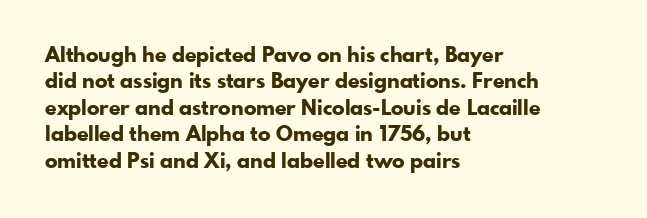
Q: Is the text bold? A: Yes.
Q: Is the text italic (slanted)? A: No, it is upright.
Q: Is the text underlined? A: No.
Q: How is the paragraph aligned? A: Left-aligned.
Q: Is the spacing between letters normal or unusually wide? A: Normal.
Q: Is the spacing between lines tight, normal or loose? A: Normal.
